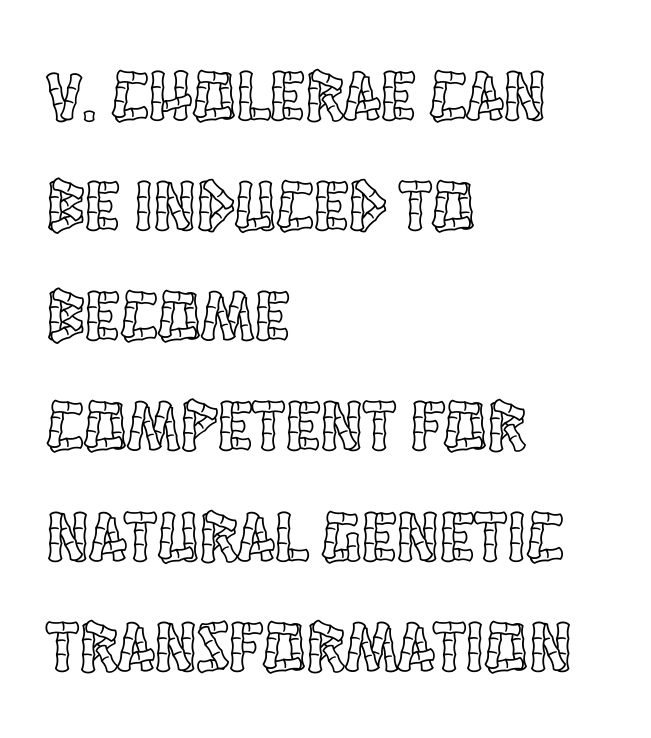
{"italic": "no", "width": "condensed", "x_height": "large", "monospaced": "no", "underline": "no", "align": "left", "line_spacing": "normal", "line_spacing_ratio": 1.53, "letter_spacing": "normal", "letter_spacing_em": 0.0, "glyph_px": 72}
